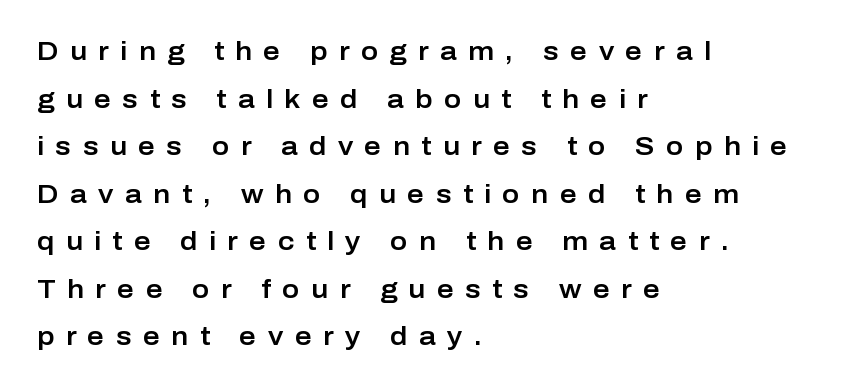
The image shows 26 px text type, upright; set left-aligned, line spacing 1.83x, unusually wide letter spacing (+0.44 em), not underlined.
